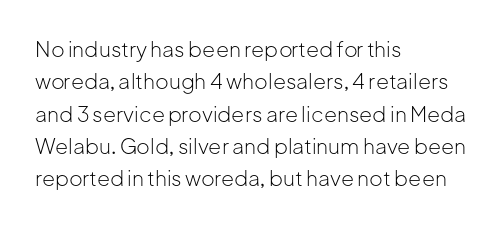
Q: Is the text bold? A: No.
Q: Is the text italic (slanted)? A: No, it is upright.
Q: Is the text underlined? A: No.
Q: How is the paragraph aligned? A: Left-aligned.
Q: Is the spacing between letters normal or unusually wide? A: Normal.
Q: Is the spacing between lines tight, normal or loose? A: Normal.
